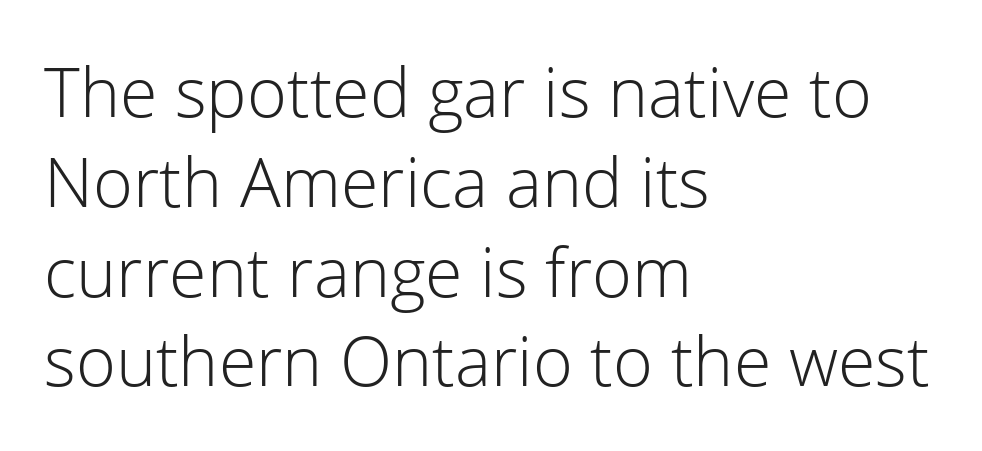
The image shows 68 px light sans-serif type, upright; set left-aligned, normal line spacing (1.32x), normal letter spacing, not underlined; low stroke contrast and a medium x-height.
